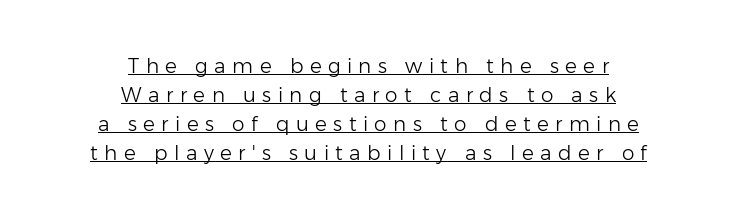
The image shows 20 px text type, upright; set centered, normal line spacing (1.45x), unusually wide letter spacing (+0.32 em), underlined.
